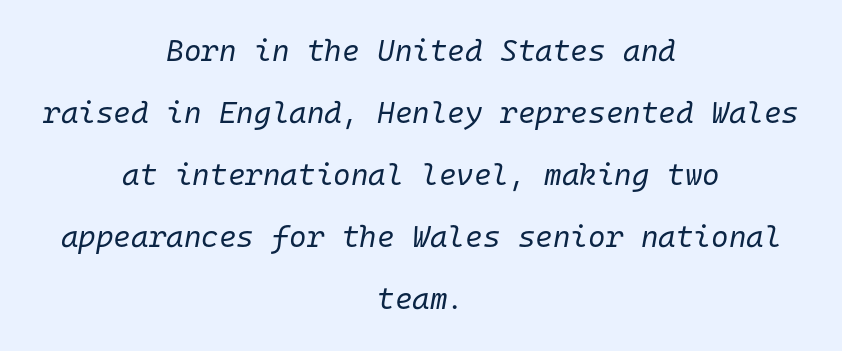
No word sits above an underline. You could count columns in this text — the font is strictly monospaced. The typesetter chose a symmetrical, centered arrangement here. A typesetter would call this zero additional tracking.
